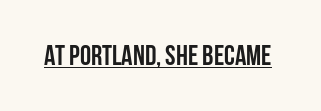
{"serif": "no", "italic": "no", "bold": "yes", "weight": "semibold", "width": "condensed", "stroke_contrast": "low", "x_height": "large", "monospaced": "no", "underline": "yes", "letter_spacing": "normal", "letter_spacing_em": 0.0, "glyph_px": 28}
